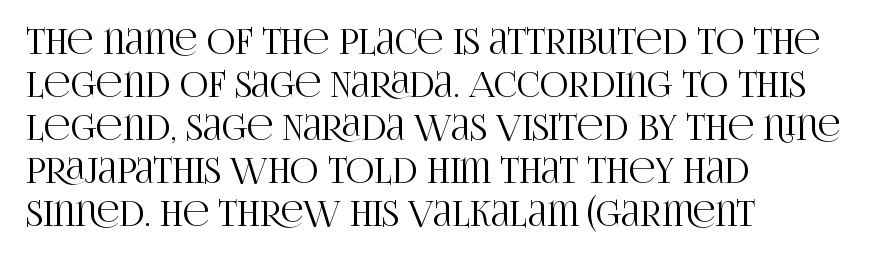
{"serif": "yes", "italic": "no", "width": "condensed", "stroke_contrast": "high", "x_height": "large", "monospaced": "no", "underline": "no", "align": "left", "line_spacing_ratio": 1.23, "letter_spacing": "normal", "letter_spacing_em": 0.0, "glyph_px": 35}
